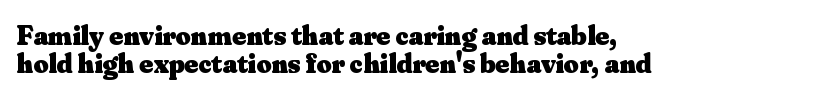
{"serif": "yes", "italic": "no", "bold": "yes", "weight": "heavy", "width": "normal", "stroke_contrast": "medium", "x_height": "small", "monospaced": "no", "underline": "no", "align": "left", "line_spacing": "tight", "line_spacing_ratio": 0.96, "letter_spacing": "normal", "letter_spacing_em": 0.0, "glyph_px": 29}
